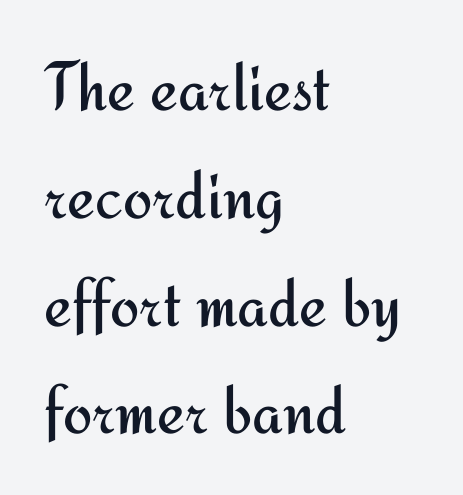
The image shows 70 px regular-weight sans-serif type, upright; set left-aligned, normal line spacing (1.54x), normal letter spacing, not underlined; medium stroke contrast and a small x-height.
